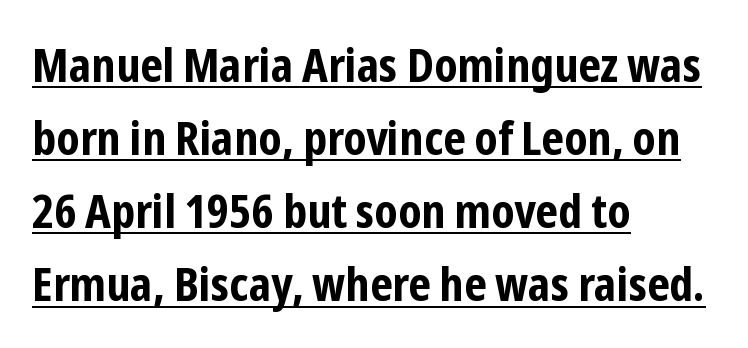
Q: Is the text bold? A: Yes.
Q: Is the text italic (slanted)? A: No, it is upright.
Q: Is the typeface a serif or a sans-serif typeface? A: Sans-serif.
Q: Is the text underlined? A: Yes.
Q: How is the paragraph aligned? A: Left-aligned.
Q: Is the spacing between letters normal or unusually wide? A: Normal.
Q: Is the spacing between lines tight, normal or loose? A: Normal.
Q: Width (condensed, normal, or wide)? A: Condensed.
Q: Stroke contrast? A: Low.
Q: x-height? A: Medium.
Q: Monospaced? A: No.
